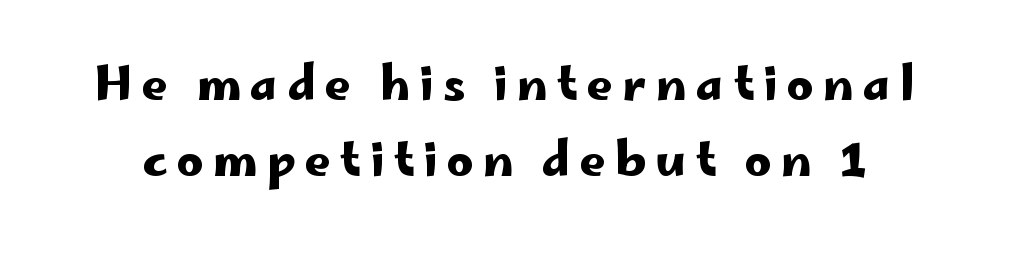
{"serif": "no", "italic": "no", "width": "wide", "stroke_contrast": "low", "x_height": "small", "monospaced": "no", "underline": "no", "line_spacing": "normal", "line_spacing_ratio": 1.65, "letter_spacing": "wide", "letter_spacing_em": 0.2, "glyph_px": 46}
